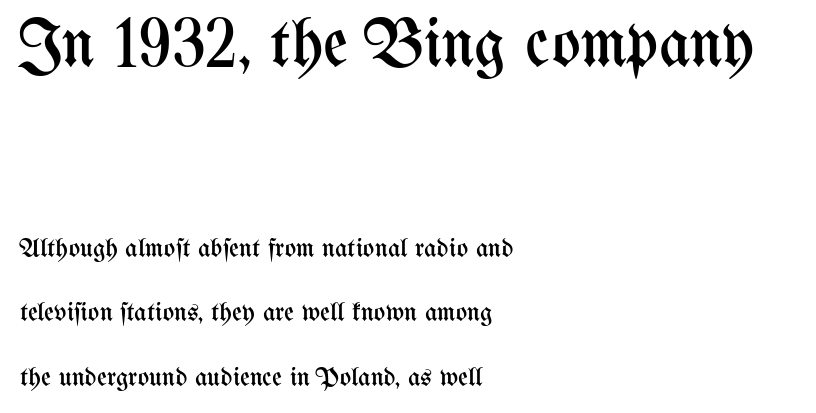
The image shows 68 px regular-weight, condensed type, upright; set left-aligned, loose line spacing (2.4x), normal letter spacing, not underlined; the first (top) block is 2.52x larger; medium stroke contrast and a medium x-height.
